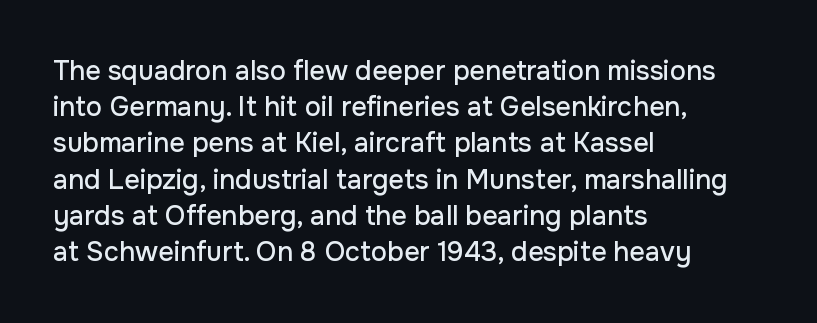
{"italic": "no", "underline": "no", "align": "left", "line_spacing": "normal", "line_spacing_ratio": 1.34, "letter_spacing": "normal", "letter_spacing_em": 0.0, "glyph_px": 27}
